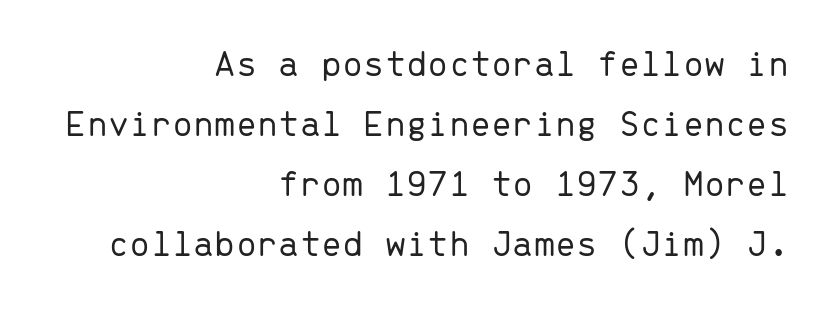
Q: Is the text bold? A: No.
Q: Is the text italic (slanted)? A: No, it is upright.
Q: Is the typeface a serif or a sans-serif typeface? A: Sans-serif.
Q: Is the text underlined? A: No.
Q: How is the paragraph aligned? A: Right-aligned.
Q: Is the spacing between letters normal or unusually wide? A: Normal.
Q: Is the spacing between lines tight, normal or loose? A: Normal.
Q: Width (condensed, normal, or wide)? A: Normal.
Q: Stroke contrast? A: Low.
Q: x-height? A: Medium.
Q: Monospaced? A: Yes.
